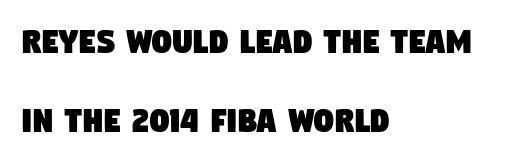
Look at the bottom of the vertical strokes: they stop flat, with no serifs. Varying glyph widths throughout — classic text-font behaviour. Type without underlining. The lines are spread far apart with generous leading.
